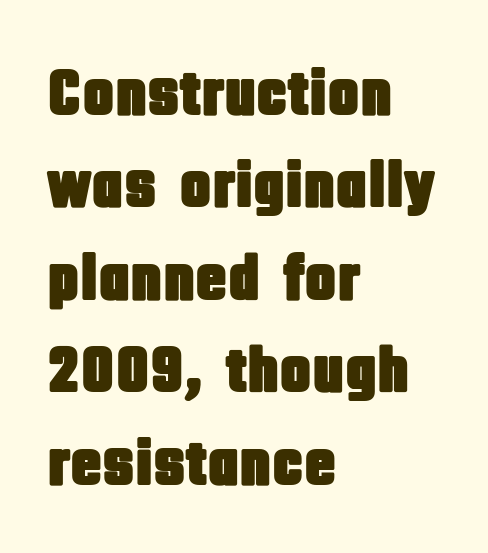
Posture: upright roman. Short and long lines alike share a common starting point at left. Here the designer chose a conventional face with non-uniform glyph widths. Honestly, the letter spacing is just normal — you wouldn't notice it. Compared with typical paragraphs, the rows here are spaced about the same.
